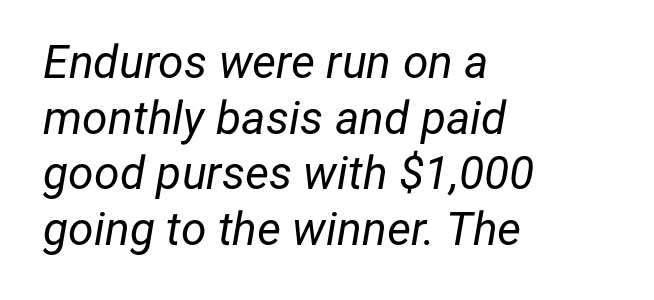
Q: Is the text bold? A: No.
Q: Is the text italic (slanted)? A: Yes, it leans right by about 12 degrees.
Q: Is the text underlined? A: No.
Q: How is the paragraph aligned? A: Left-aligned.
Q: Is the spacing between letters normal or unusually wide? A: Normal.
Q: Width (condensed, normal, or wide)? A: Normal.
Q: Stroke contrast? A: Low.
Q: x-height? A: Medium.
Q: Monospaced? A: No.
